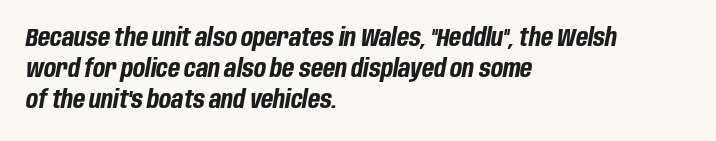
These lines carry a lot of weight — the face is fully bold. An italicized treatment has been applied to the whole sample. Characters follow at the spacing the type designer built in. The glyphs are unaccompanied by any horizontal stroke below them. Which margin do the lines hug? The left one — the right edge is uneven.
